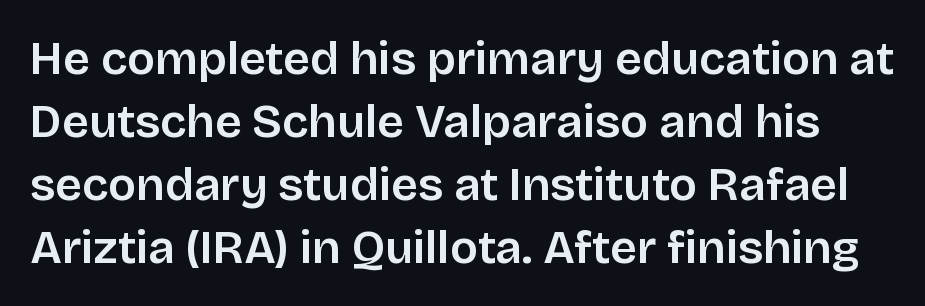
{"serif": "no", "italic": "no", "bold": "semi", "weight": "semibold", "width": "normal", "stroke_contrast": "low", "x_height": "large", "monospaced": "no", "underline": "no", "line_spacing": "normal", "line_spacing_ratio": 1.34, "letter_spacing": "normal", "letter_spacing_em": 0.0, "glyph_px": 47}
